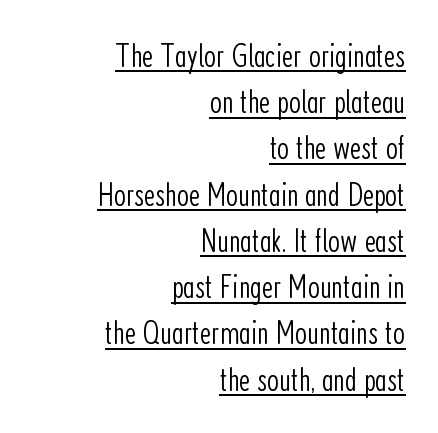
If you measured baseline to baseline, you'd find a middling distance. Has an underline been added? It has. Is this a heavy cut? Hardly; it is regular or lighter. Unlike a traditional serif, this face leaves its strokes unadorned. Vertical strokes here are truly vertical. These lines are rendered in a variable-pitch font.
